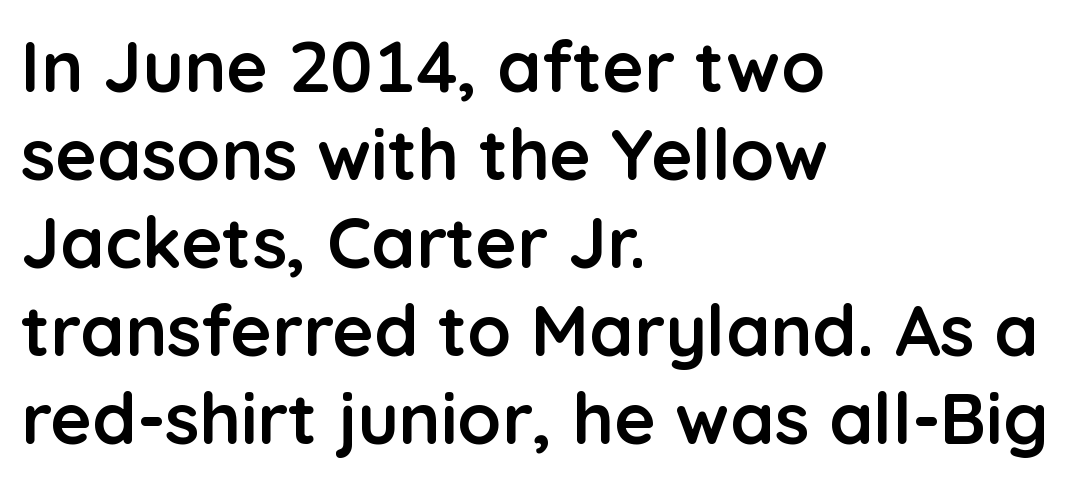
If you drew a ruler down the left edge, every line would touch it. The text was rendered using a sans face with plain stroke endings. A full-strength bold gives these letters their thick strokes. The gaps between neighbouring characters are ordinary and unremarkable. Anything drawn beneath the words? Only blank space. Posture: upright roman.
